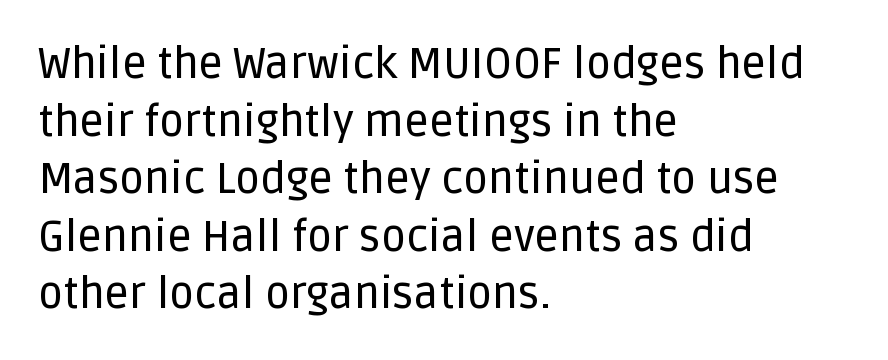
The baseline area is clear. In terms of posture, this sample is upright. These lines stack with their left ends in a neat column. This is sans-serif lettering, the kind often seen on screens and signage.
